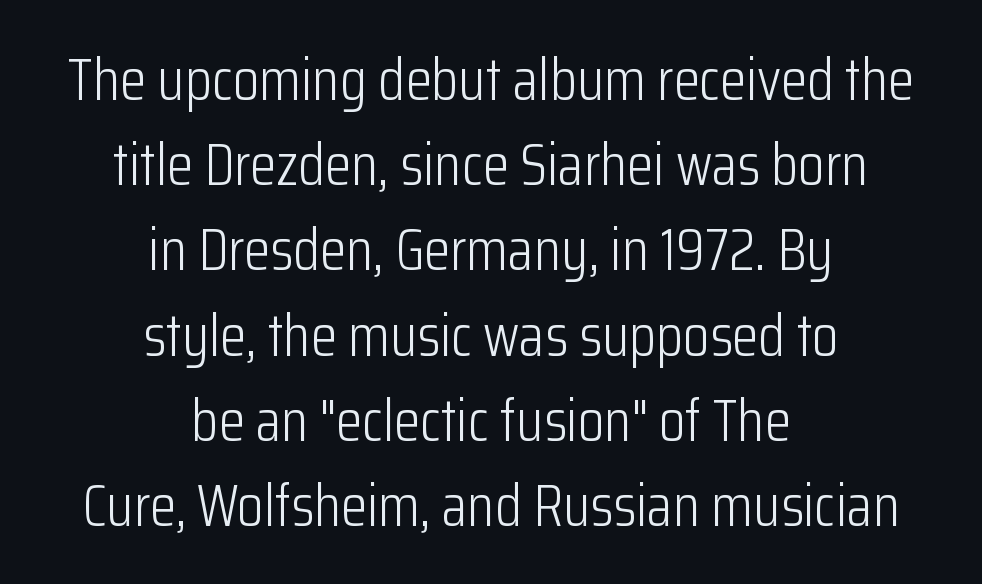
{"serif": "no", "italic": "no", "bold": "no", "weight": "light", "width": "condensed", "stroke_contrast": "low", "x_height": "medium", "monospaced": "no", "underline": "no", "align": "center", "line_spacing": "normal", "line_spacing_ratio": 1.42, "letter_spacing": "normal", "letter_spacing_em": 0.0, "glyph_px": 60}
